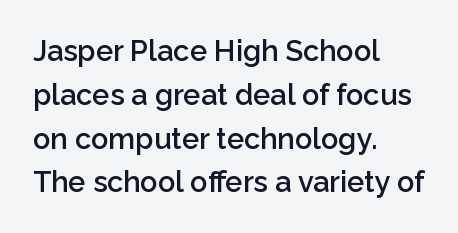
Q: Is the text bold? A: Semi-bold.
Q: Is the text italic (slanted)? A: No, it is upright.
Q: Is the typeface a serif or a sans-serif typeface? A: Sans-serif.
Q: Is the text underlined? A: No.
Q: How is the paragraph aligned? A: Left-aligned.
Q: Is the spacing between letters normal or unusually wide? A: Normal.
Q: Is the spacing between lines tight, normal or loose? A: Normal.
Q: Width (condensed, normal, or wide)? A: Normal.
Q: Stroke contrast? A: Low.
Q: x-height? A: Medium.
Q: Monospaced? A: No.
